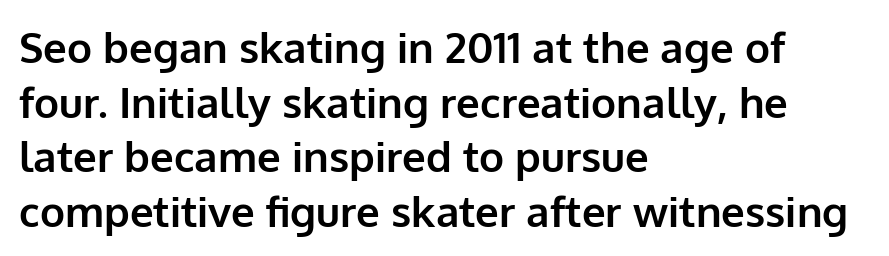
{"serif": "no", "italic": "no", "bold": "yes", "weight": "bold", "width": "normal", "stroke_contrast": "low", "x_height": "medium", "monospaced": "no", "underline": "no", "align": "left", "line_spacing": "normal", "line_spacing_ratio": 1.3, "letter_spacing": "normal", "letter_spacing_em": 0.0, "glyph_px": 42}
